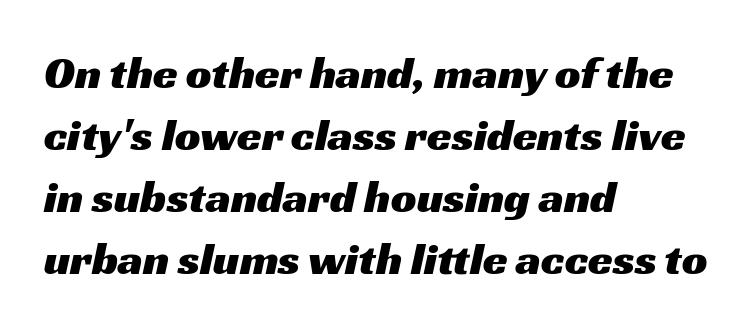
Q: Is the typeface a serif or a sans-serif typeface? A: Sans-serif.
Q: Is the text underlined? A: No.
Q: How is the paragraph aligned? A: Left-aligned.
Q: Is the spacing between letters normal or unusually wide? A: Normal.
Q: Is the spacing between lines tight, normal or loose? A: Normal.
Q: Width (condensed, normal, or wide)? A: Wide.
Q: Stroke contrast? A: Medium.
Q: x-height? A: Medium.
Q: Monospaced? A: No.
